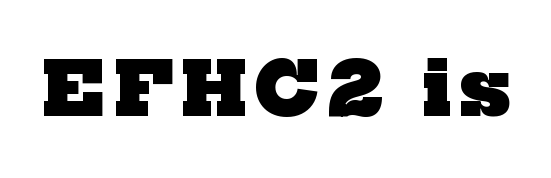
Q: Is the text bold? A: Yes.
Q: Is the typeface a serif or a sans-serif typeface? A: Serif.
Q: Is the text underlined? A: No.
Q: Width (condensed, normal, or wide)? A: Normal.
Q: Stroke contrast? A: Low.
Q: x-height? A: Medium.
Q: Monospaced? A: No.
